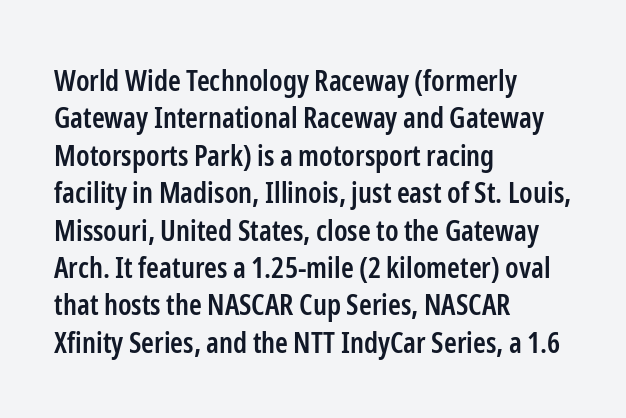
Each line starts at the same left margin while the right side varies. Each row of text sits above clean, open space. Set as a demibold, roughly 600 on the weight scale. Nobody touched the tracking dial on this one. To sum up the face: it is a sans, with no serifs.
